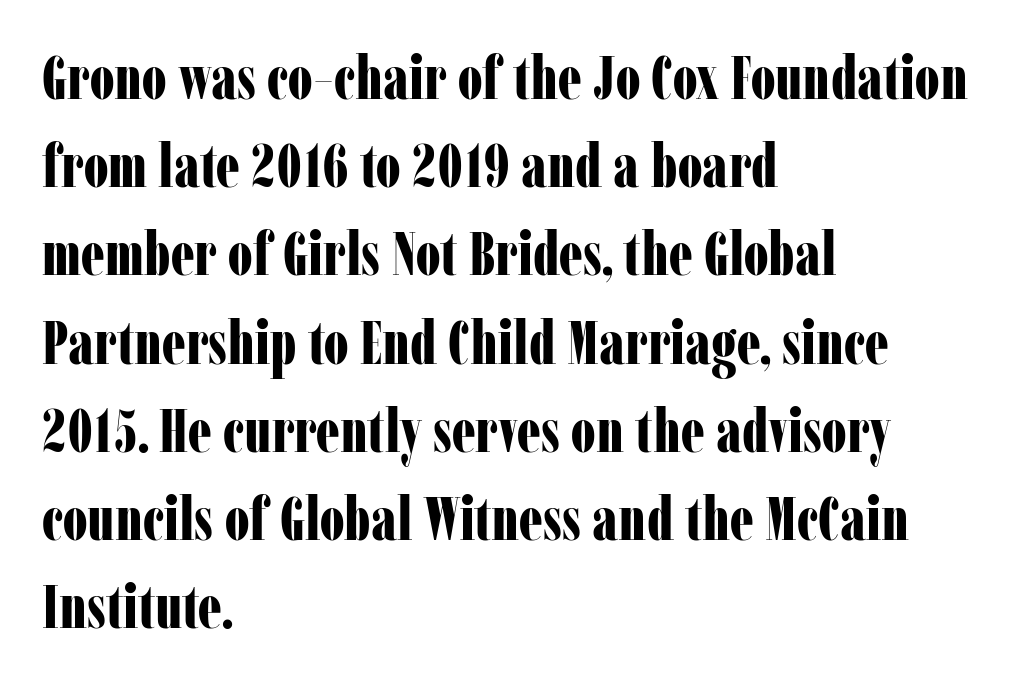
{"serif": "yes", "italic": "no", "bold": "yes", "weight": "bold", "width": "condensed", "stroke_contrast": "low", "x_height": "medium", "monospaced": "no", "underline": "no", "align": "left", "line_spacing": "normal", "line_spacing_ratio": 1.47, "letter_spacing": "normal", "letter_spacing_em": 0.0, "glyph_px": 60}
